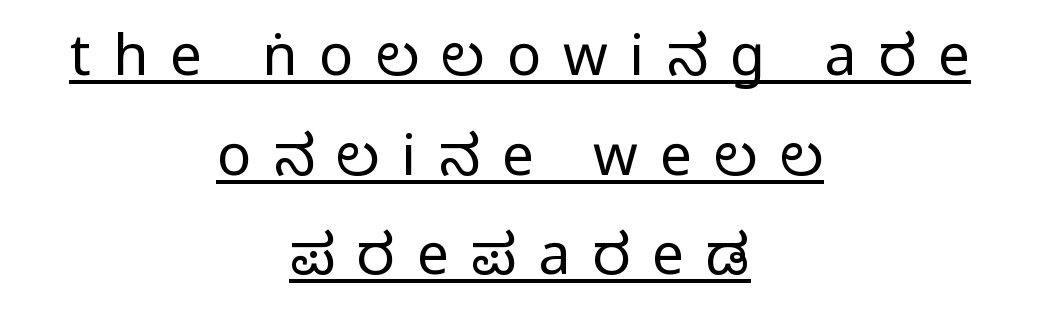
{"serif": "no", "italic": "no", "bold": "no", "weight": "regular", "width": "condensed", "stroke_contrast": "low", "x_height": "large", "monospaced": "no", "underline": "yes", "align": "center", "line_spacing_ratio": 1.75, "letter_spacing": "wide", "letter_spacing_em": 0.39, "glyph_px": 57}
